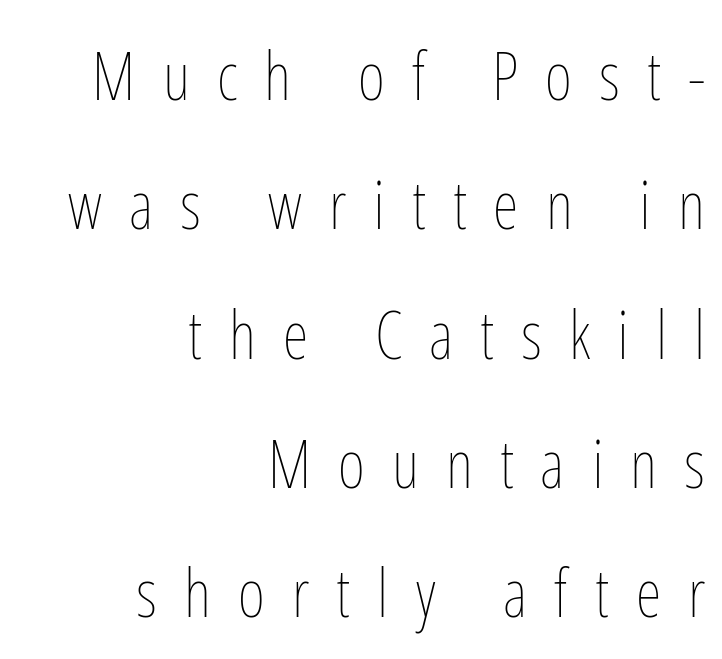
Q: Is the text bold? A: No.
Q: Is the text italic (slanted)? A: No, it is upright.
Q: Is the text underlined? A: No.
Q: How is the paragraph aligned? A: Right-aligned.
Q: Is the spacing between letters normal or unusually wide? A: Unusually wide.
Q: Is the spacing between lines tight, normal or loose? A: Loose.
Q: Width (condensed, normal, or wide)? A: Condensed.
Q: Stroke contrast? A: Low.
Q: x-height? A: Medium.
Q: Monospaced? A: No.
